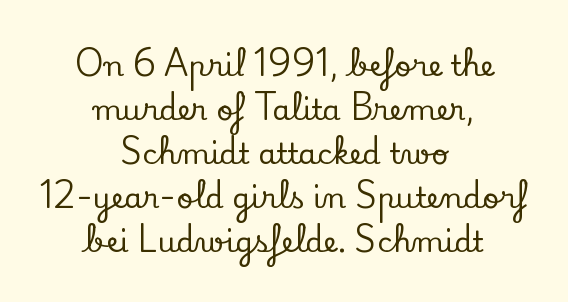
{"italic": "no", "width": "normal", "stroke_contrast": "low", "x_height": "small", "monospaced": "no", "underline": "no", "align": "center", "line_spacing": "normal", "line_spacing_ratio": 1.52, "letter_spacing": "normal", "letter_spacing_em": 0.0, "glyph_px": 29}
